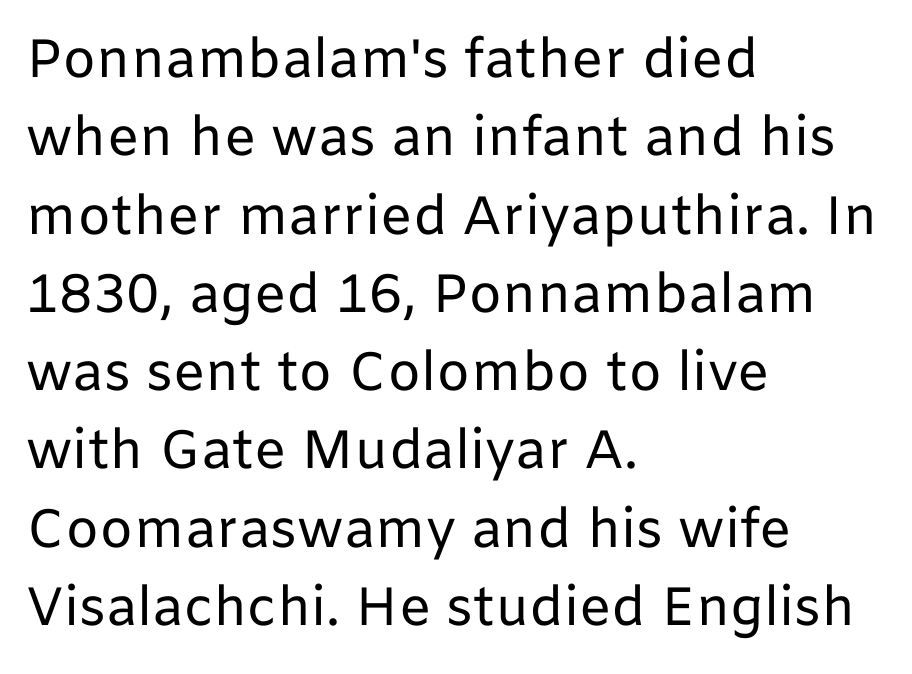
The image shows 54 px regular-weight sans-serif type, upright; set left-aligned, normal line spacing (1.45x), normal letter spacing, not underlined; low stroke contrast and a medium x-height.
